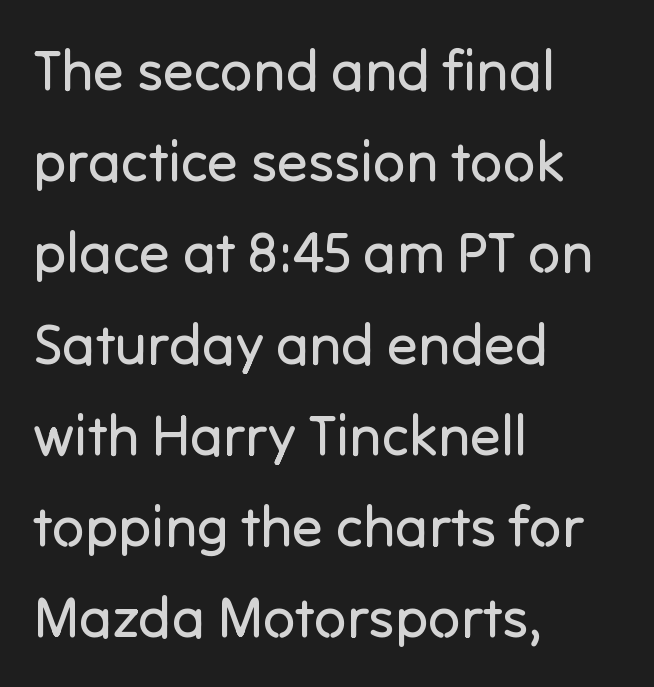
{"serif": "no", "italic": "no", "bold": "no", "weight": "regular", "width": "normal", "stroke_contrast": "low", "x_height": "medium", "monospaced": "no", "underline": "no", "align": "left", "line_spacing": "normal", "line_spacing_ratio": 1.6, "letter_spacing": "normal", "letter_spacing_em": 0.0, "glyph_px": 57}
